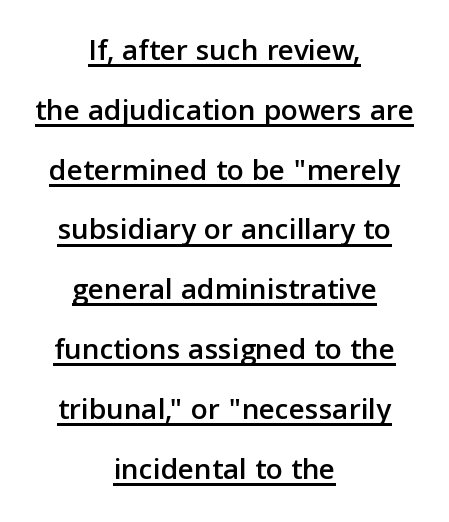
{"serif": "no", "italic": "no", "width": "normal", "stroke_contrast": "low", "x_height": "medium", "monospaced": "no", "underline": "yes", "align": "center", "line_spacing": "loose", "line_spacing_ratio": 1.93, "letter_spacing": "normal", "letter_spacing_em": 0.0, "glyph_px": 31}
